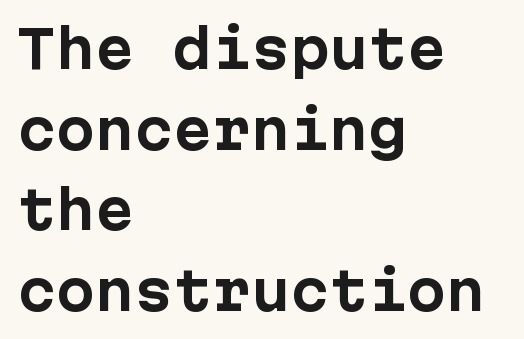
Is the block centered? No — it sits flush against the left margin. The passage shown has conventional tracking throughout. Compared with typical paragraphs, the rows here are spaced about the same. Plain, unruled lines of type. What kind of face is this? One without serifs — a sans. The lettering holds an erect, upright posture throughout.
